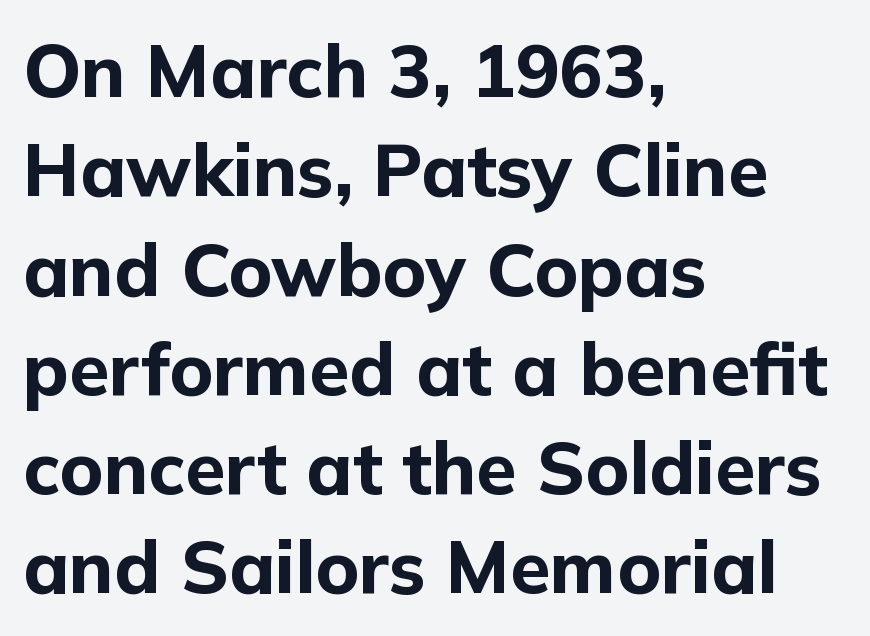
The image shows 73 px bold sans-serif type, upright; set left-aligned, normal line spacing (1.36x), normal letter spacing, not underlined; low stroke contrast and a medium x-height.
